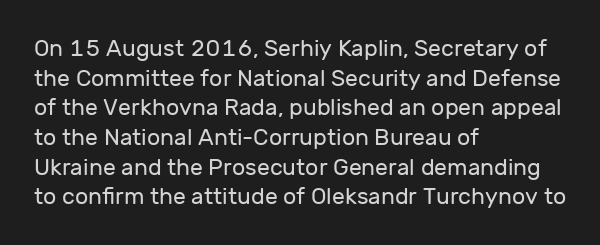
Q: Is the text bold? A: No.
Q: Is the text italic (slanted)? A: No, it is upright.
Q: Is the text underlined? A: No.
Q: How is the paragraph aligned? A: Left-aligned.
Q: Is the spacing between letters normal or unusually wide? A: Normal.
Q: Is the spacing between lines tight, normal or loose? A: Normal.
